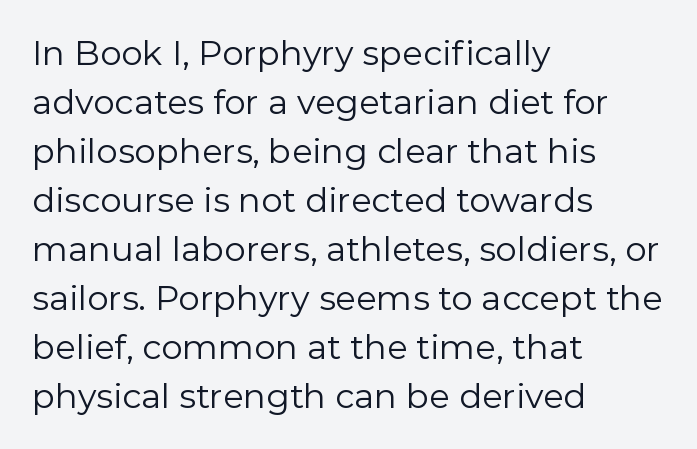
Q: Is the text bold? A: No.
Q: Is the text italic (slanted)? A: No, it is upright.
Q: Is the typeface a serif or a sans-serif typeface? A: Sans-serif.
Q: Is the text underlined? A: No.
Q: How is the paragraph aligned? A: Left-aligned.
Q: Is the spacing between letters normal or unusually wide? A: Normal.
Q: Is the spacing between lines tight, normal or loose? A: Normal.
Q: Width (condensed, normal, or wide)? A: Normal.
Q: x-height? A: Medium.
Q: Monospaced? A: No.
